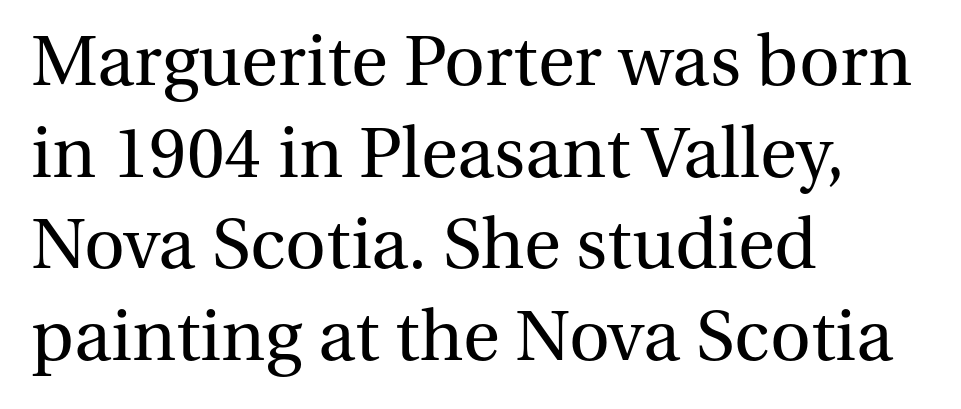
Q: Is the text bold? A: No.
Q: Is the text italic (slanted)? A: No, it is upright.
Q: Is the typeface a serif or a sans-serif typeface? A: Serif.
Q: Is the text underlined? A: No.
Q: How is the paragraph aligned? A: Left-aligned.
Q: Is the spacing between letters normal or unusually wide? A: Normal.
Q: Is the spacing between lines tight, normal or loose? A: Normal.
Q: Width (condensed, normal, or wide)? A: Normal.
Q: Stroke contrast? A: Medium.
Q: x-height? A: Medium.
Q: Monospaced? A: No.
